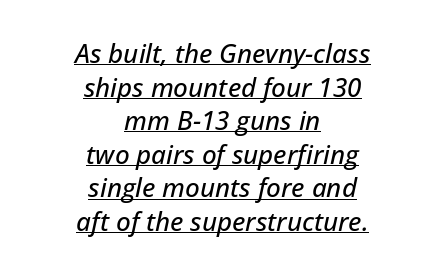
The image shows 26 px text type, italic (leaning right); set centered, normal line spacing (1.29x), normal letter spacing, underlined.
